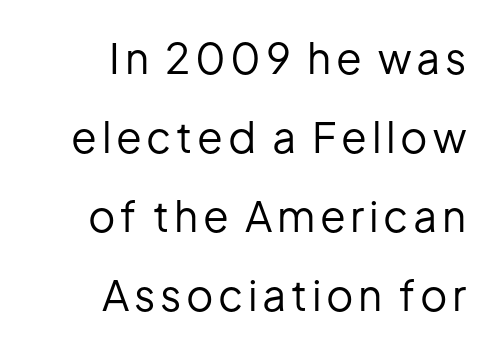
Q: Is the text bold? A: No.
Q: Is the text italic (slanted)? A: No, it is upright.
Q: Is the typeface a serif or a sans-serif typeface? A: Sans-serif.
Q: Is the text underlined? A: No.
Q: How is the paragraph aligned? A: Right-aligned.
Q: Width (condensed, normal, or wide)? A: Normal.
Q: Stroke contrast? A: Low.
Q: x-height? A: Medium.
Q: Monospaced? A: No.
